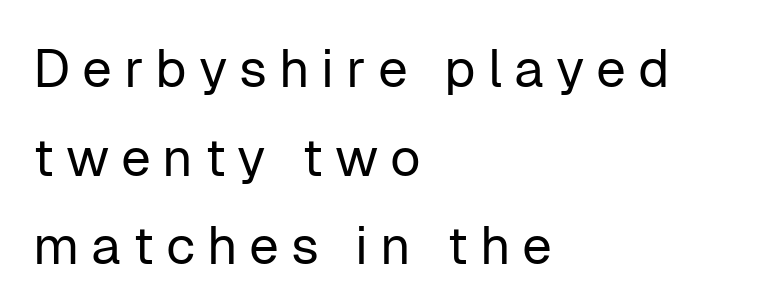
Q: Is the text bold? A: No.
Q: Is the text italic (slanted)? A: No, it is upright.
Q: Is the typeface a serif or a sans-serif typeface? A: Sans-serif.
Q: Is the text underlined? A: No.
Q: How is the paragraph aligned? A: Left-aligned.
Q: Is the spacing between letters normal or unusually wide? A: Unusually wide.
Q: Is the spacing between lines tight, normal or loose? A: Normal.
Q: Width (condensed, normal, or wide)? A: Normal.
Q: Stroke contrast? A: Low.
Q: x-height? A: Medium.
Q: Monospaced? A: No.
